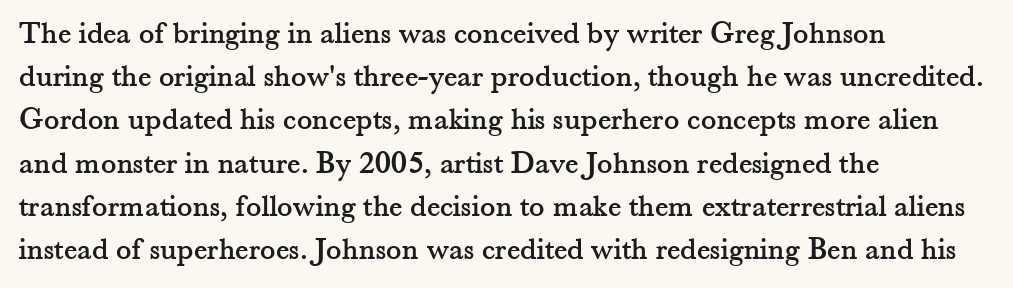
Q: Is the text italic (slanted)? A: No, it is upright.
Q: Is the typeface a serif or a sans-serif typeface? A: Serif.
Q: Is the text underlined? A: No.
Q: How is the paragraph aligned? A: Left-aligned.
Q: Is the spacing between letters normal or unusually wide? A: Normal.
Q: Is the spacing between lines tight, normal or loose? A: Normal.
Q: Width (condensed, normal, or wide)? A: Normal.
Q: Stroke contrast? A: Medium.
Q: x-height? A: Small.
Q: Monospaced? A: No.
